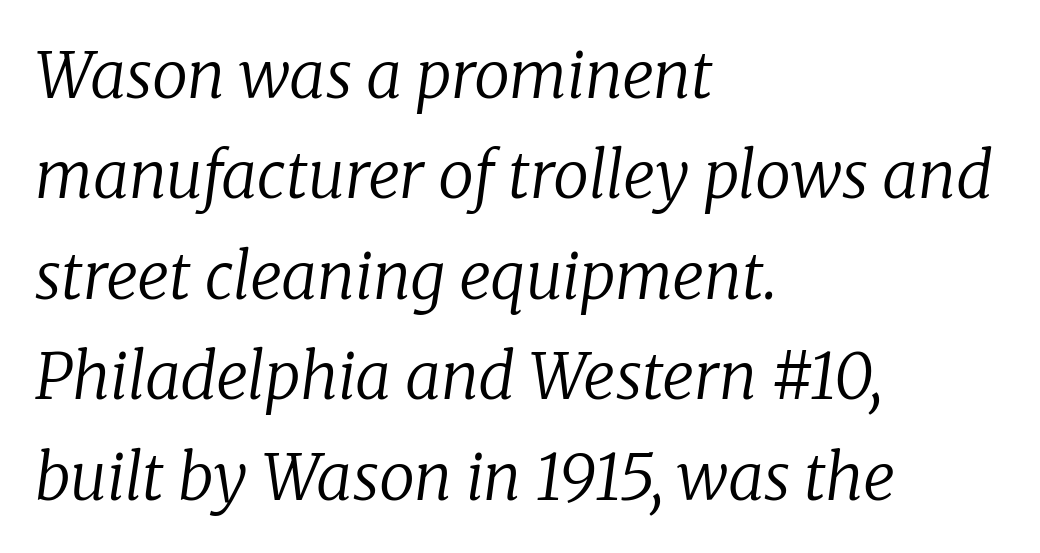
The image shows 64 px regular-weight serif type, italic (leaning right); set left-aligned, normal line spacing (1.57x), normal letter spacing, not underlined; low stroke contrast and a medium x-height.
